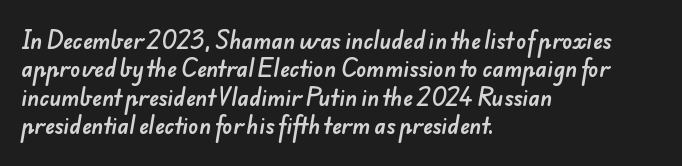
Each word holds together tightly as a unit, with standard inter-letter gaps. In terms of leading, this rendering sits right in the middle. Horizontally, the lines are justified to the leading edge only. Letters rest on an invisible, unmarked baseline.
